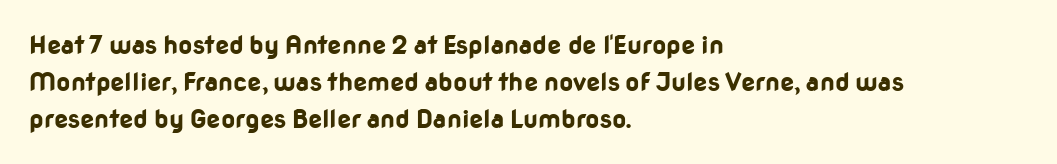
{"italic": "no", "bold": "yes", "underline": "no", "align": "left", "line_spacing": "normal", "line_spacing_ratio": 1.48, "letter_spacing": "normal", "letter_spacing_em": 0.0, "glyph_px": 25}
